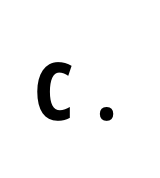
Q: Is the text bold? A: Yes.
Q: Is the text italic (slanted)? A: No, it is upright.
Q: Is the typeface a serif or a sans-serif typeface? A: Sans-serif.
Q: Is the text underlined? A: No.
Q: Is the spacing between letters normal or unusually wide? A: Unusually wide.
Q: Width (condensed, normal, or wide)? A: Condensed.
Q: Stroke contrast? A: Low.
Q: x-height? A: Medium.
Q: Monospaced? A: No.
